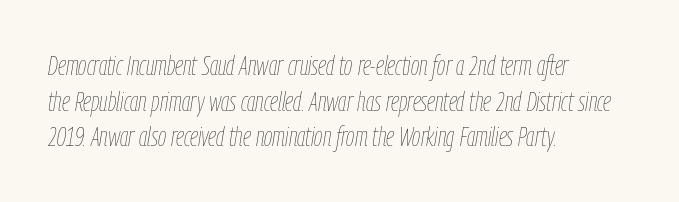
Think standard paragraph weight, or any step lighter than that. Decoration check: the copy has no underline. One glance says typical: line gaps are just what's usual. A typesetter would call this zero additional tracking. Quick note: italic. Which margin do the lines hug? The left one — the right edge is uneven.
